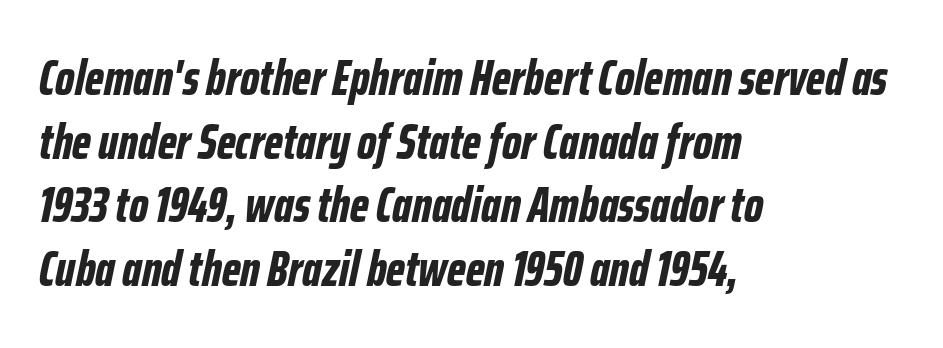
{"italic": "yes", "lean": "right", "slant_degrees": 12, "bold": "yes", "weight": "bold", "width": "condensed", "stroke_contrast": "low", "x_height": "medium", "monospaced": "no", "underline": "no", "align": "left", "line_spacing": "normal", "line_spacing_ratio": 1.3, "letter_spacing": "normal", "letter_spacing_em": 0.0, "glyph_px": 49}
